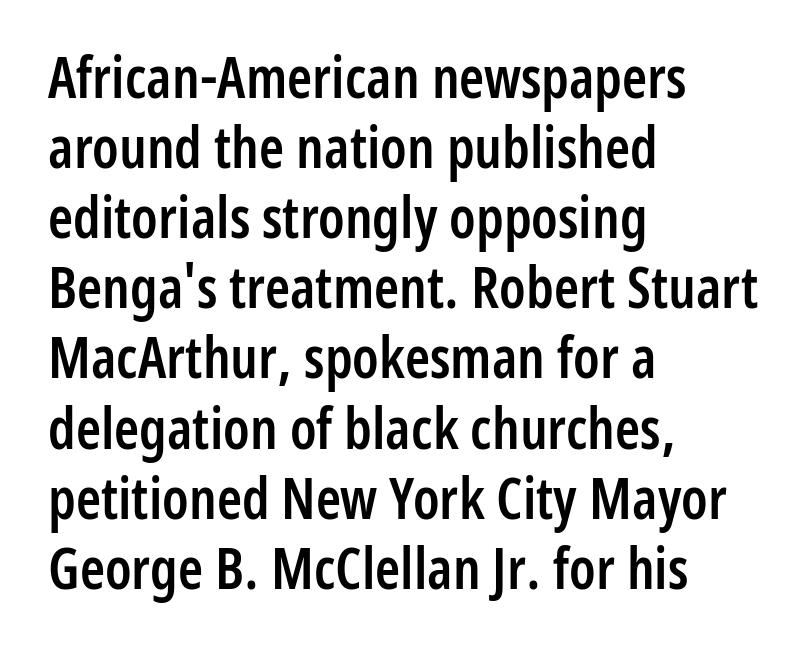
The image shows 57 px semibold, condensed sans-serif type, upright; set left-aligned, line spacing 1.23x, normal letter spacing, not underlined; low stroke contrast and a medium x-height.
